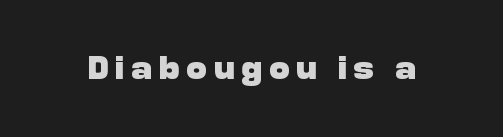
The image shows 34 px heavy sans-serif type, upright; set unusually wide letter spacing (+0.21 em), not underlined; low stroke contrast and a medium x-height.
